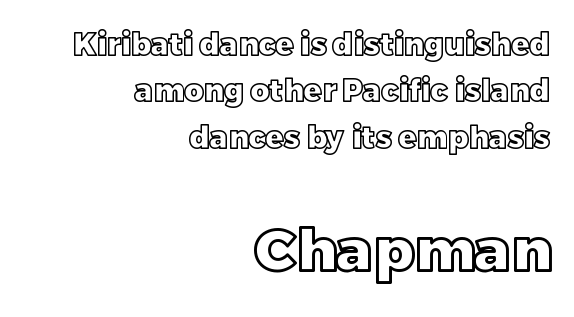
Q: Is the text italic (slanted)? A: No, it is upright.
Q: Is the text underlined? A: No.
Q: How is the paragraph aligned? A: Right-aligned.
Q: Is the spacing between letters normal or unusually wide? A: Normal.
Q: Is the spacing between lines tight, normal or loose? A: Normal.
Q: Which block of text is set in a larger size, the first (top) or the second (bottom)? A: The second (bottom) one.
Q: Width (condensed, normal, or wide)? A: Normal.
Q: x-height? A: Large.
Q: Monospaced? A: No.
